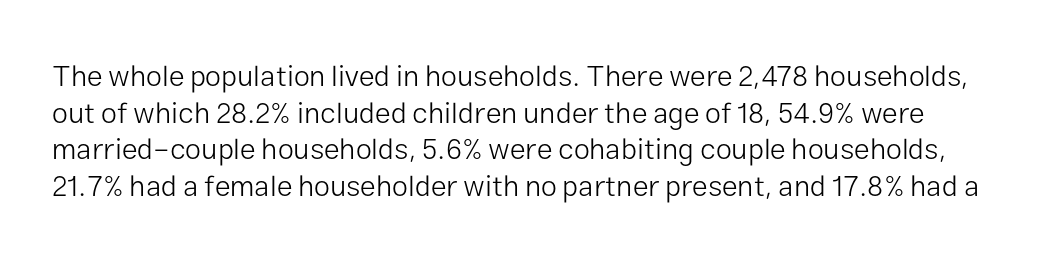
{"serif": "no", "italic": "no", "bold": "no", "weight": "light", "width": "normal", "stroke_contrast": "low", "x_height": "medium", "monospaced": "no", "underline": "no", "line_spacing": "normal", "line_spacing_ratio": 1.26, "letter_spacing": "normal", "letter_spacing_em": 0.0, "glyph_px": 29}
